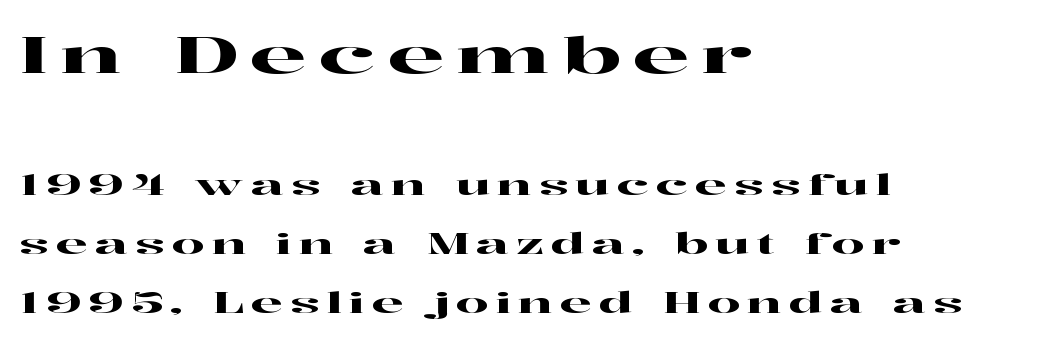
Q: Is the text italic (slanted)? A: No, it is upright.
Q: Is the typeface a serif or a sans-serif typeface? A: Serif.
Q: Is the text underlined? A: No.
Q: How is the paragraph aligned? A: Left-aligned.
Q: Is the spacing between letters normal or unusually wide? A: Unusually wide.
Q: Is the spacing between lines tight, normal or loose? A: Loose.
Q: Which block of text is set in a larger size, the first (top) or the second (bottom)? A: The first (top) one.
Q: Width (condensed, normal, or wide)? A: Wide.
Q: Stroke contrast? A: High.
Q: x-height? A: Medium.
Q: Monospaced? A: No.
